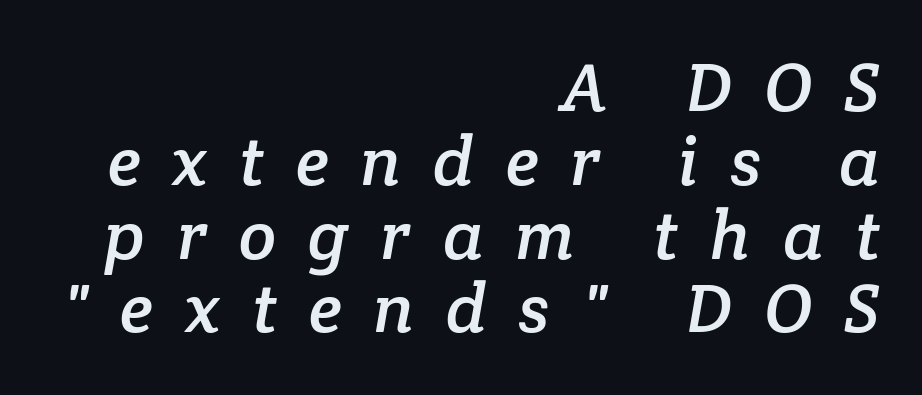
Students, note that the glyphs here are deliberately spaced far apart. These lines are composed in type with serifs. The passage shown is typed in a proportional face where columns would drift. The block of text is dense from top to bottom, with scant space between rows. The space beneath each line is pristine and unruled. A flush-right, rag-left setting is used for this passage.
